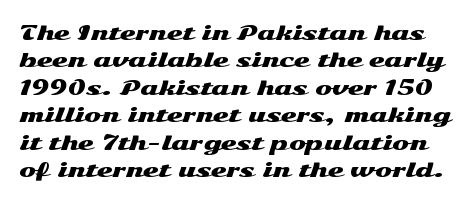
Q: Is the text italic (slanted)? A: Yes.
Q: Is the text underlined? A: No.
Q: Is the spacing between letters normal or unusually wide? A: Normal.
Q: Is the spacing between lines tight, normal or loose? A: Normal.
